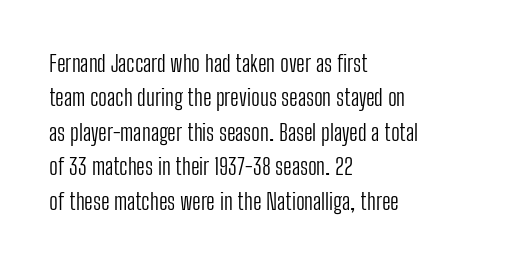
{"italic": "no", "bold": "no", "underline": "no", "align": "left", "line_spacing": "normal", "line_spacing_ratio": 1.5, "letter_spacing": "normal", "letter_spacing_em": 0.0, "glyph_px": 23}
